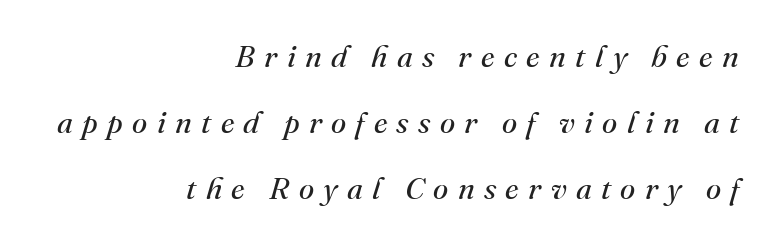
{"serif": "yes", "italic": "yes", "lean": "right", "slant_degrees": 16, "bold": "no", "weight": "regular", "width": "normal", "stroke_contrast": "medium", "x_height": "small", "monospaced": "no", "underline": "no", "align": "right", "line_spacing": "loose", "line_spacing_ratio": 2.13, "letter_spacing": "wide", "letter_spacing_em": 0.3, "glyph_px": 31}
